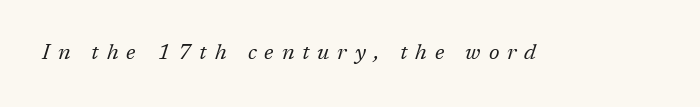
Q: Is the text bold? A: No.
Q: Is the text italic (slanted)? A: Yes, it leans right by about 17 degrees.
Q: Is the text underlined? A: No.
Q: Is the spacing between letters normal or unusually wide? A: Unusually wide.
